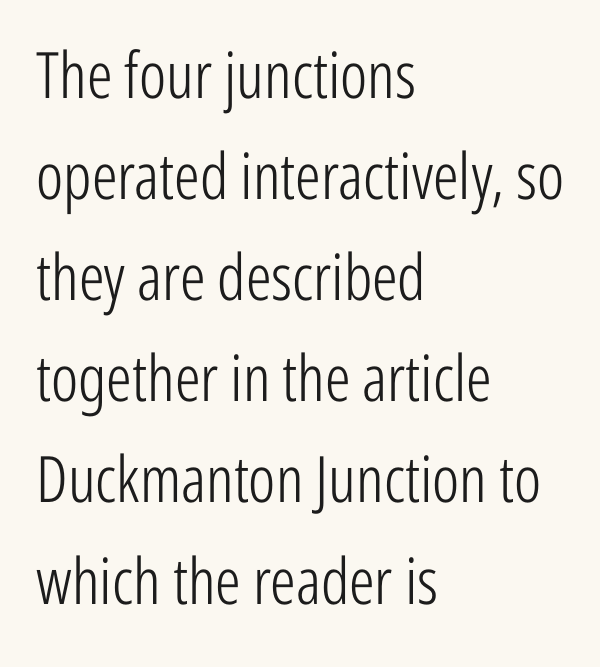
Q: Is the text bold? A: No.
Q: Is the text italic (slanted)? A: No, it is upright.
Q: Is the typeface a serif or a sans-serif typeface? A: Sans-serif.
Q: Is the text underlined? A: No.
Q: How is the paragraph aligned? A: Left-aligned.
Q: Is the spacing between letters normal or unusually wide? A: Normal.
Q: Is the spacing between lines tight, normal or loose? A: Normal.
Q: Width (condensed, normal, or wide)? A: Condensed.
Q: Stroke contrast? A: Low.
Q: x-height? A: Medium.
Q: Monospaced? A: No.
